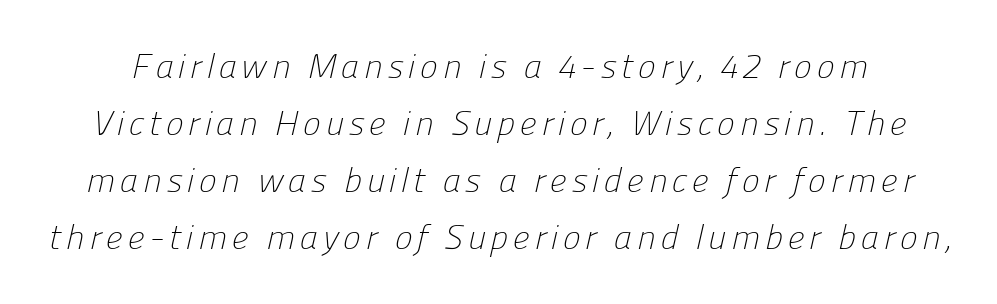
Q: Is the text bold? A: No.
Q: Is the typeface a serif or a sans-serif typeface? A: Sans-serif.
Q: Is the text underlined? A: No.
Q: Is the spacing between lines tight, normal or loose? A: Normal.
Q: Width (condensed, normal, or wide)? A: Normal.
Q: Stroke contrast? A: Low.
Q: x-height? A: Medium.
Q: Monospaced? A: No.
